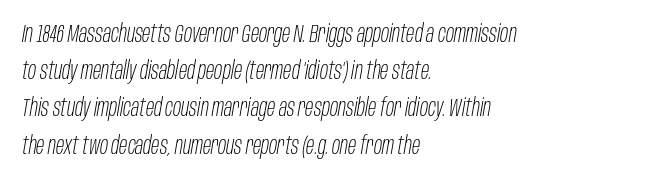
The rag falls on the right side of this text block. The space beneath each line is pristine and unruled. When letters slant like this, we call the style italic. On a weight scale, this lands at 450 or below. Students, observe: this is what conventionally led text looks like.
